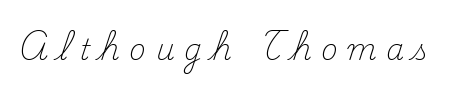
The image shows 29 px light serif type; set unusually wide letter spacing (+0.33 em), not underlined; medium stroke contrast and a small x-height.
